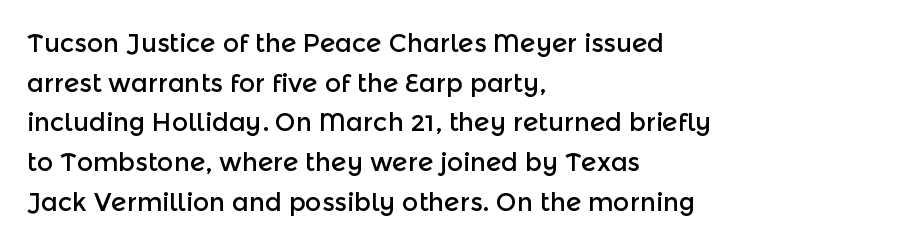
The image shows 25 px text type, upright; set left-aligned, normal line spacing (1.59x), normal letter spacing, not underlined.
